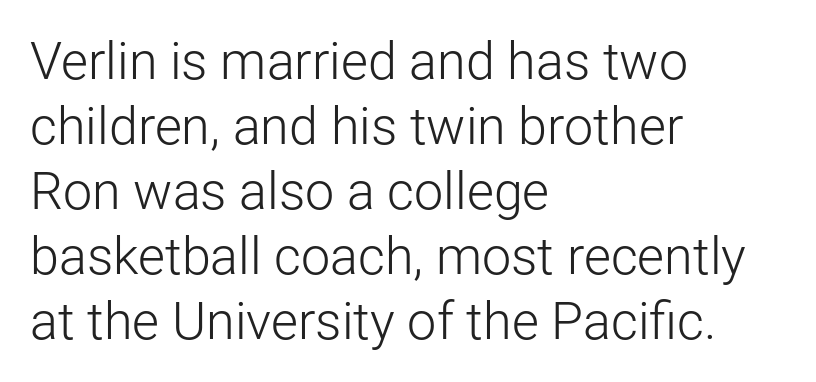
{"serif": "no", "italic": "no", "bold": "no", "weight": "light", "width": "normal", "stroke_contrast": "low", "x_height": "medium", "monospaced": "no", "underline": "no", "align": "left", "line_spacing": "normal", "line_spacing_ratio": 1.25, "letter_spacing": "normal", "letter_spacing_em": 0.0, "glyph_px": 52}
